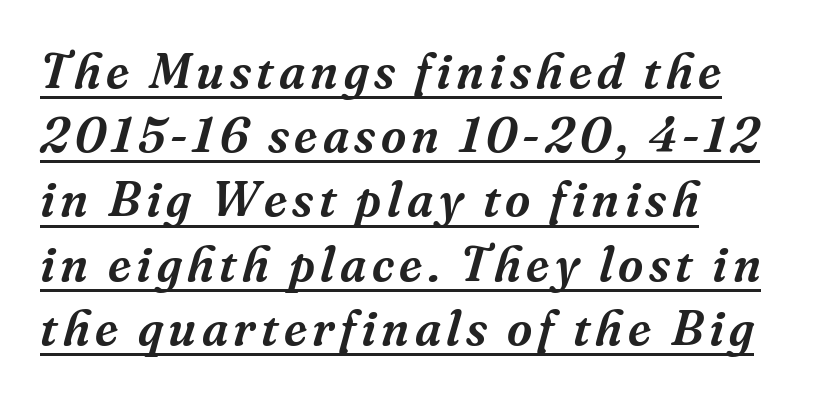
The setting favours the left margin, as ordinary paragraphs usually do. Glance below the letters and you will spot a drawn line. The space between consecutive lines is moderate. These lines are rendered in a variable-pitch font.
